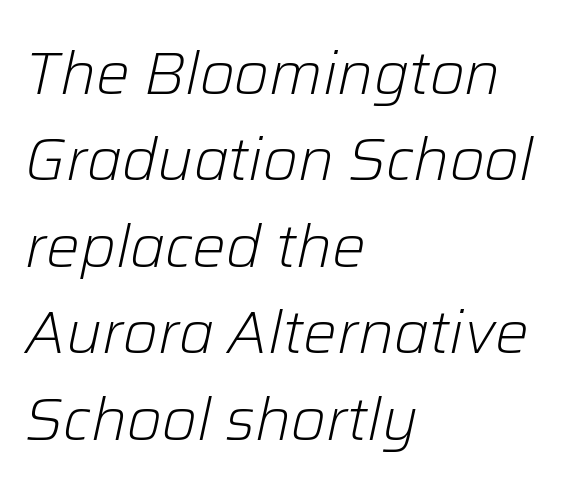
{"italic": "yes", "lean": "right", "slant_degrees": 12, "bold": "no", "weight": "light", "width": "normal", "stroke_contrast": "low", "x_height": "medium", "monospaced": "no", "underline": "no", "align": "left", "line_spacing": "normal", "line_spacing_ratio": 1.44, "letter_spacing": "normal", "letter_spacing_em": 0.0, "glyph_px": 60}
